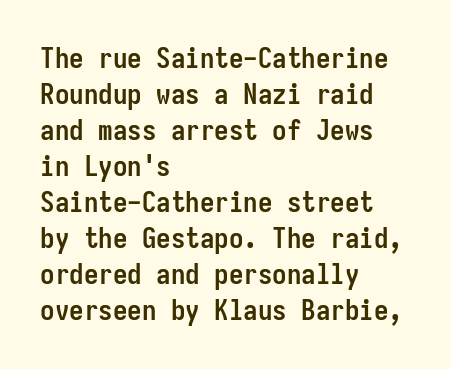
Fixed-width glyphs throughout — classic coding-font behaviour. Type without underlining. Nothing sits at the stroke ends, so this counts as sans-serif. Characters remain perfectly vertical along every line.
